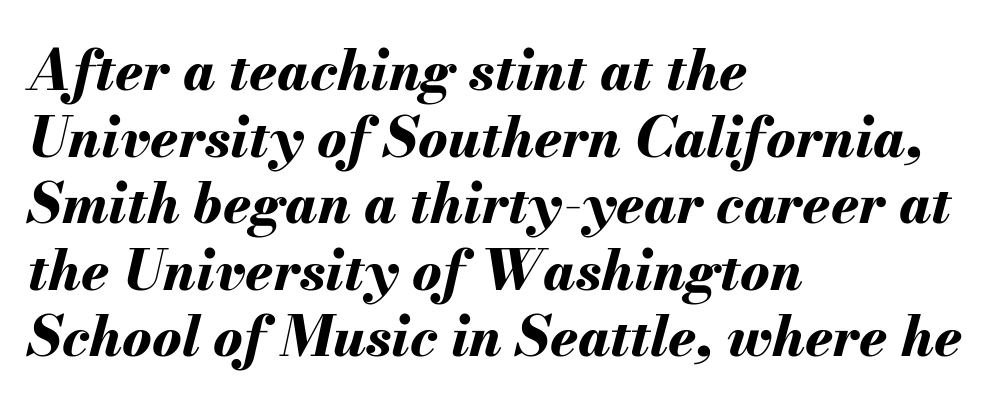
The image shows 55 px bold type, italic (leaning right); set left-aligned, line spacing 1.21x, normal letter spacing, not underlined; medium stroke contrast and a small x-height.
